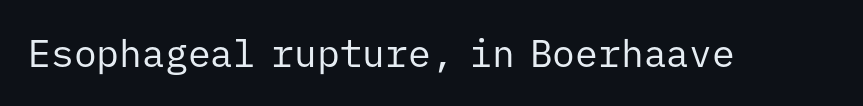
The rendering uses typewriter-style spacing with identical character cells. Stems here are at most as thick as an everyday book face. Classification — sans serif. Just letters on the line, the space beneath them empty. Style check: upright.
